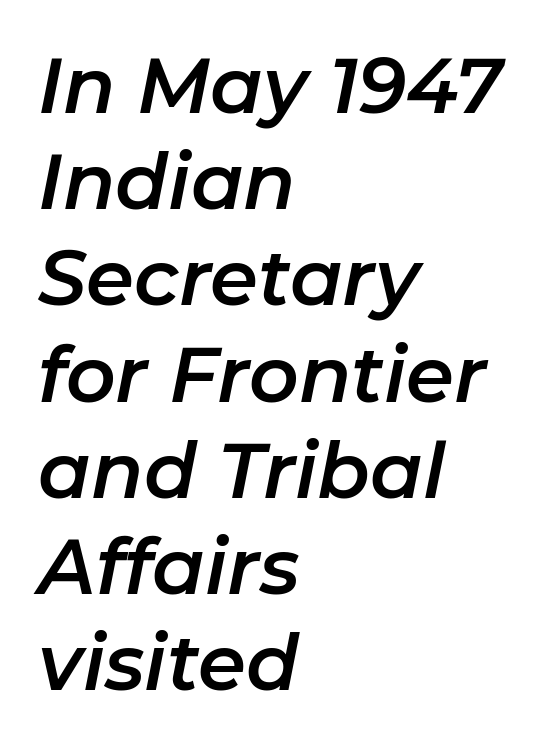
The face used here is rendered with its standard letterfit. Check the space under the baseline: it is left empty. These lines stack with their left ends in a neat column. How would I describe the line gaps? Plain and ordinary. Style check: oblique.
